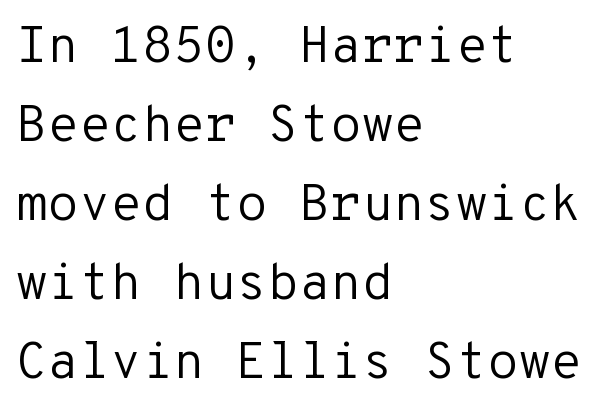
The image shows 51 px regular-weight sans-serif type, upright, monospaced; set left-aligned, normal line spacing (1.55x), normal letter spacing, not underlined; low stroke contrast and a medium x-height.
